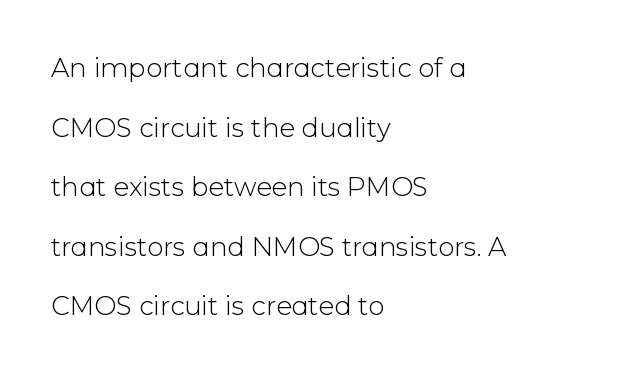
Do the letters lean? They stand straight. Caption: multi-line text, flush left, ragged right. Stroke thickness stays within the range of a standard reading face or lighter. The passage shown has conventional tracking throughout.
